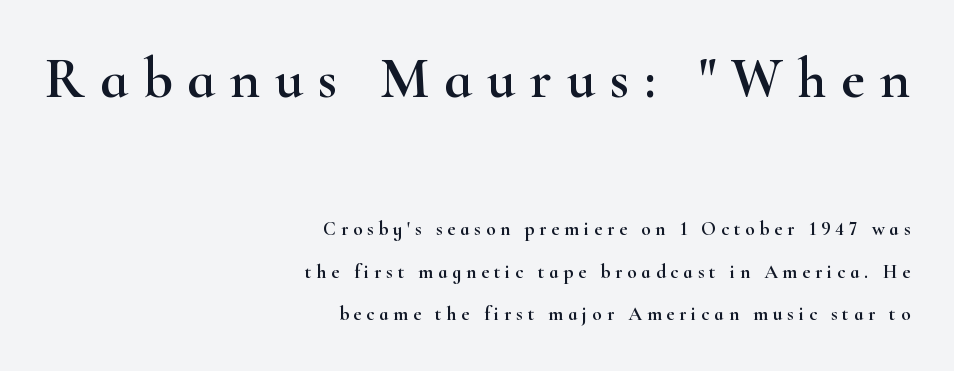
The earlier block is typeset at a bigger size than the later block. A bare baseline throughout the passage. Character widths vary here, with narrow letters taking less room than wide ones. Tall strokes in this sample are plumb rather than angled. Line endings align vertically; line beginnings do not.
